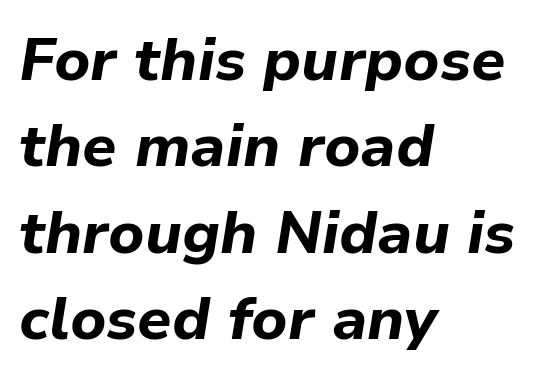
Q: Is the text bold? A: Yes.
Q: Is the text italic (slanted)? A: Yes, it leans right by about 9 degrees.
Q: Is the text underlined? A: No.
Q: How is the paragraph aligned? A: Left-aligned.
Q: Is the spacing between letters normal or unusually wide? A: Normal.
Q: Is the spacing between lines tight, normal or loose? A: Normal.
Q: Width (condensed, normal, or wide)? A: Normal.
Q: Stroke contrast? A: Low.
Q: x-height? A: Medium.
Q: Monospaced? A: No.
